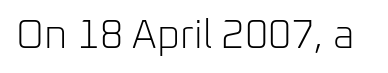
Do the characters align in a grid? No, the font is proportional. The letterforms sit shoulder to shoulder at normal distance. The typeface chosen for these lines omits serifs. Check the space under the baseline: it is left empty. Vertical stems look standard width or narrower in stroke. Designer's note — italics off, roman on.
